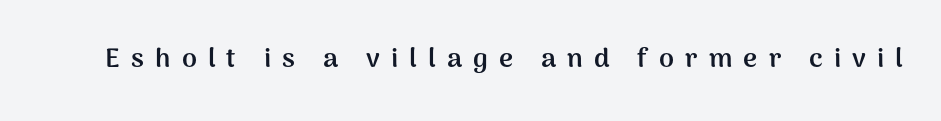
Q: Is the text bold? A: Yes.
Q: Is the text italic (slanted)? A: No, it is upright.
Q: Is the text underlined? A: No.
Q: Is the spacing between letters normal or unusually wide? A: Unusually wide.
